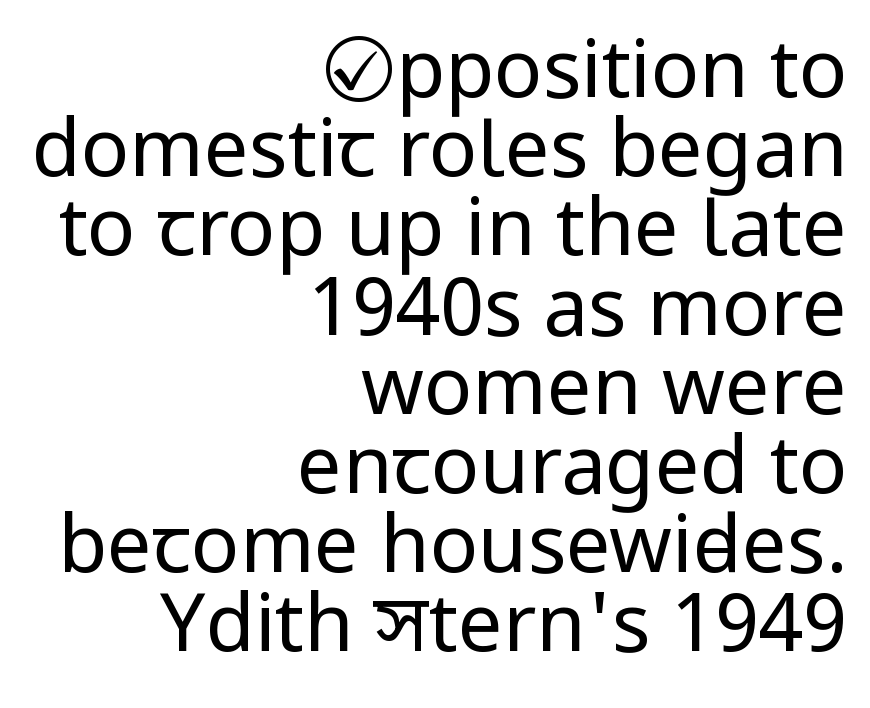
{"serif": "no", "italic": "no", "bold": "no", "weight": "regular", "width": "condensed", "stroke_contrast": "low", "x_height": "large", "monospaced": "no", "underline": "no", "align": "right", "line_spacing": "tight", "line_spacing_ratio": 0.99, "letter_spacing": "normal", "letter_spacing_em": 0.0, "glyph_px": 80}
